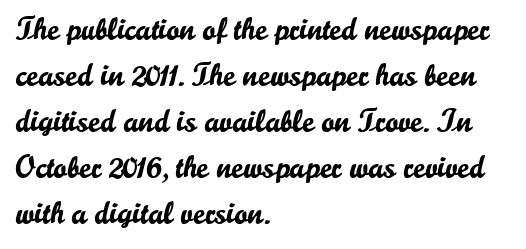
Letterform terminals end flat and unadorned throughout the passage. Each word holds together tightly as a unit, with standard inter-letter gaps. Character widths vary here, with narrow letters taking less room than wide ones. Successive baselines arrive at the customary interval. Lines of text with bare space underneath.
